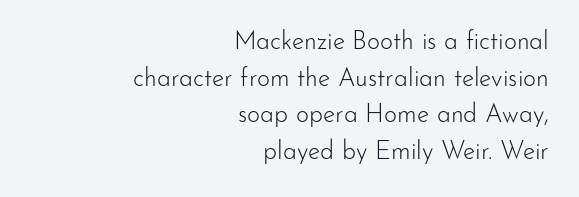
Q: Is the text bold? A: No.
Q: Is the text italic (slanted)? A: No, it is upright.
Q: Is the text underlined? A: No.
Q: How is the paragraph aligned? A: Right-aligned.
Q: Is the spacing between letters normal or unusually wide? A: Normal.
Q: Is the spacing between lines tight, normal or loose? A: Normal.
